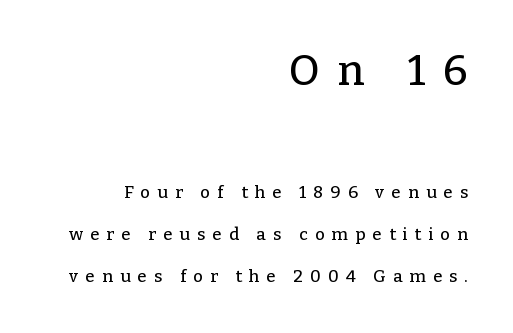
Q: Is the text italic (slanted)? A: No, it is upright.
Q: Is the typeface a serif or a sans-serif typeface? A: Serif.
Q: Is the text underlined? A: No.
Q: How is the paragraph aligned? A: Right-aligned.
Q: Is the spacing between letters normal or unusually wide? A: Unusually wide.
Q: Is the spacing between lines tight, normal or loose? A: Loose.
Q: Which block of text is set in a larger size, the first (top) or the second (bottom)? A: The first (top) one.
Q: Width (condensed, normal, or wide)? A: Normal.
Q: Stroke contrast? A: Low.
Q: x-height? A: Medium.
Q: Monospaced? A: No.
